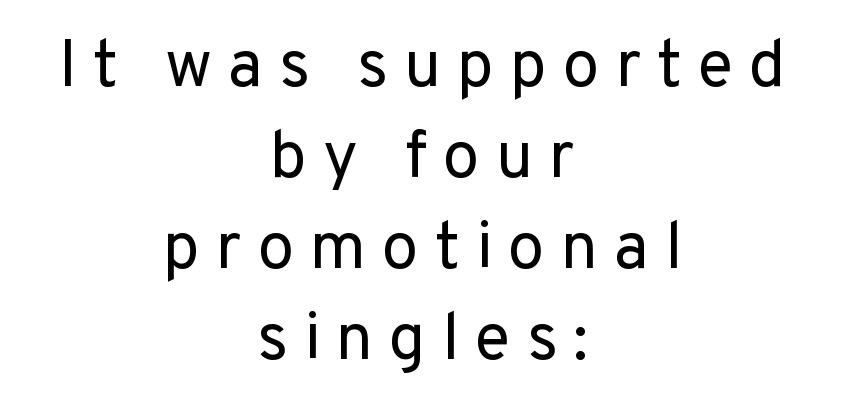
Stroke mass is kept to a normal reading level or below. The leading is moderate, giving the passage an even texture. The letters carry no serifs — their stems end cleanly without finishing strokes. The rendering uses natural spacing where letterforms have individual widths.
